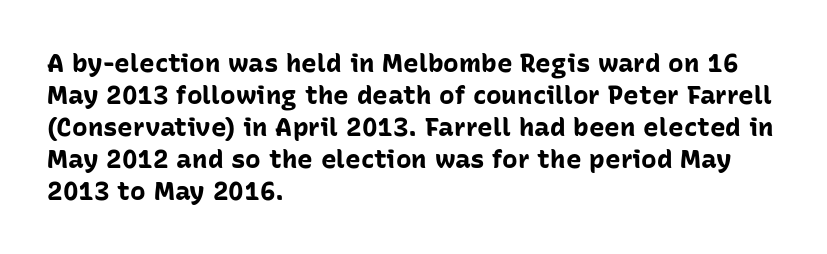
{"italic": "no", "bold": "yes", "underline": "no", "align": "left", "line_spacing_ratio": 1.23, "letter_spacing": "normal", "letter_spacing_em": 0.0, "glyph_px": 26}
